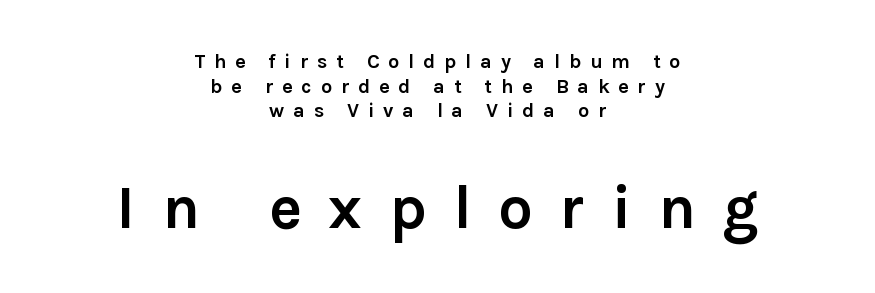
Thick stems and heavy bowls — unmistakably bold. Centered paragraph, ragged on both sides. Characters remain perfectly vertical along every line. Type size steps up from the first block to the second. Descender tails drop into unmarked territory. Note the varied advance widths — an 'i' is clearly narrower than an 'm'.
